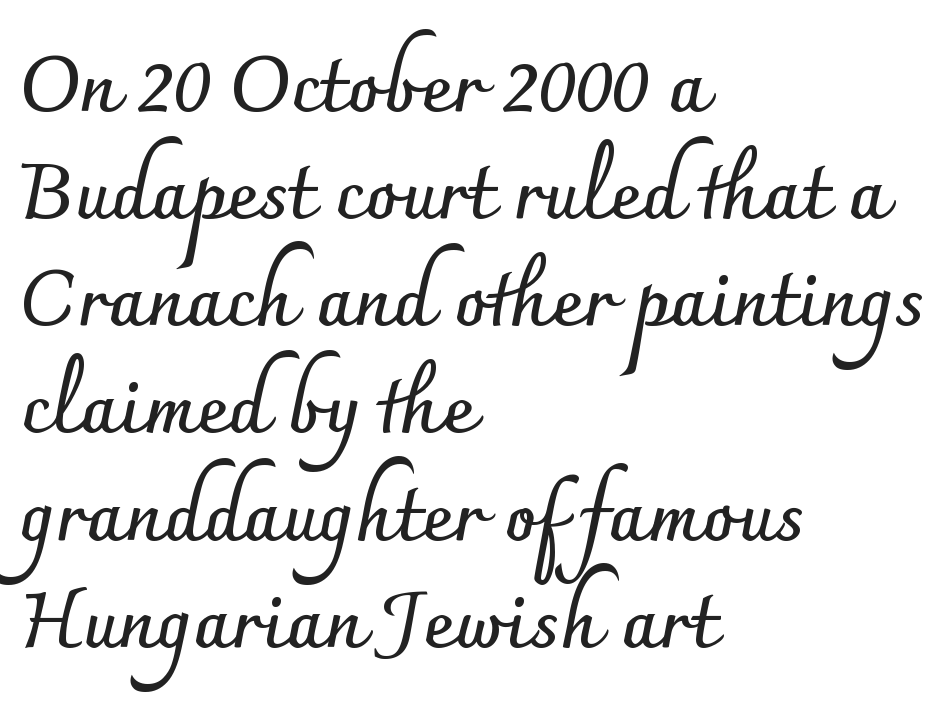
The image shows 76 px semibold sans-serif type; set left-aligned, normal line spacing (1.41x), normal letter spacing, not underlined; low stroke contrast and a small x-height.
